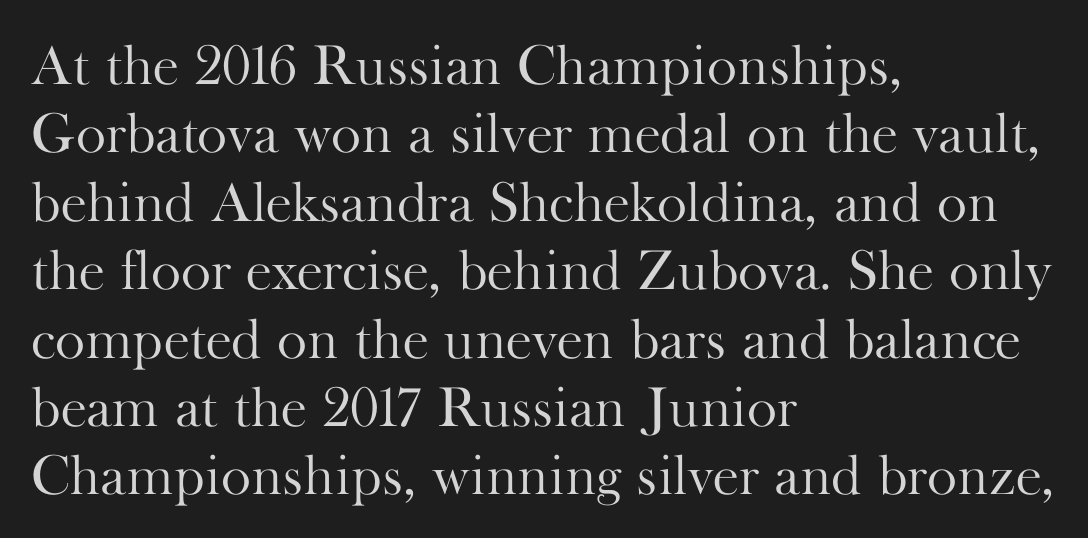
{"serif": "yes", "italic": "no", "bold": "no", "weight": "light", "width": "normal", "stroke_contrast": "high", "x_height": "small", "monospaced": "no", "underline": "no", "align": "left", "line_spacing_ratio": 1.2, "letter_spacing": "normal", "letter_spacing_em": 0.0, "glyph_px": 57}
